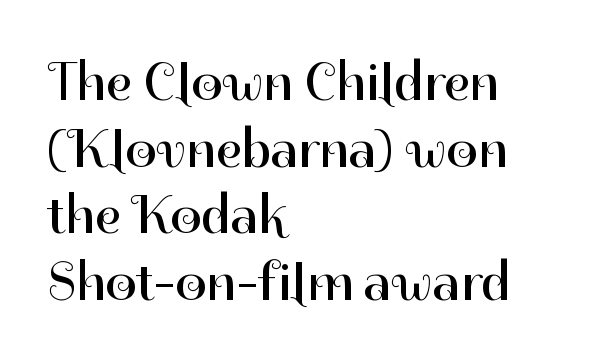
The image shows 55 px regular-weight sans-serif type, upright; set left-aligned, line spacing 1.21x, normal letter spacing, not underlined; high stroke contrast and a medium x-height.
